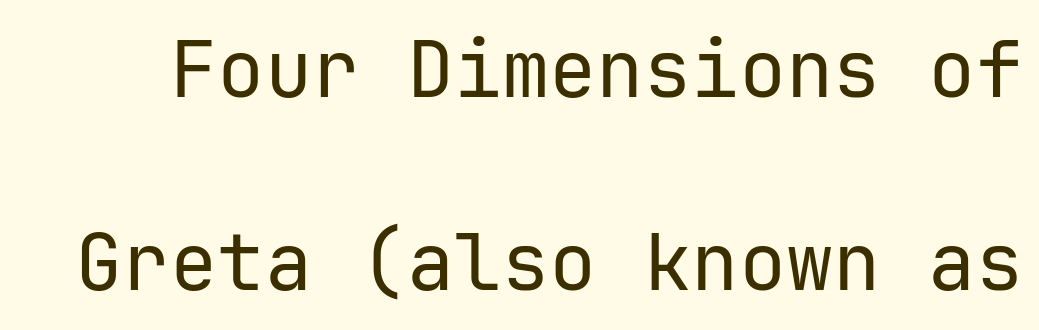
The image shows 79 px regular-weight sans-serif type, upright; set loose line spacing (2.44x), normal letter spacing, not underlined; low stroke contrast and a medium x-height.
